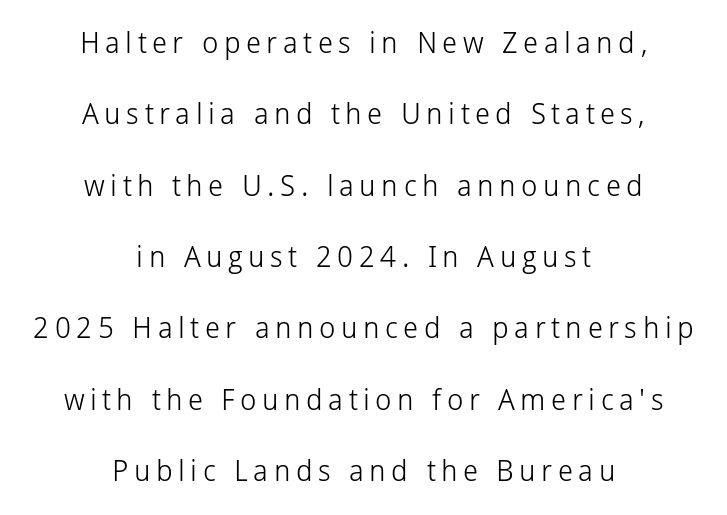
The image shows 29 px light sans-serif type, upright; set centered, loose line spacing (2.46x), not underlined; low stroke contrast and a medium x-height.
